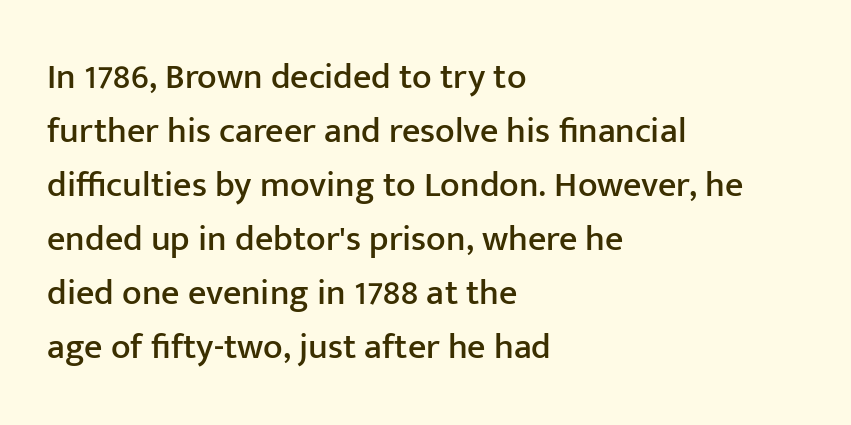
Spacing verdict: proportional, widths tailored to each character. Letterform terminals end flat and unadorned throughout the passage. Is there much room between lines? A standard amount, neither cramped nor airy. The text block is weighted toward the left margin, trailing off unevenly rightward. The specimen omits any rule beneath the text block's lines.
